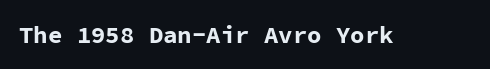
{"italic": "no", "bold": "yes", "underline": "no", "letter_spacing": "normal", "letter_spacing_em": 0.0, "glyph_px": 24}
